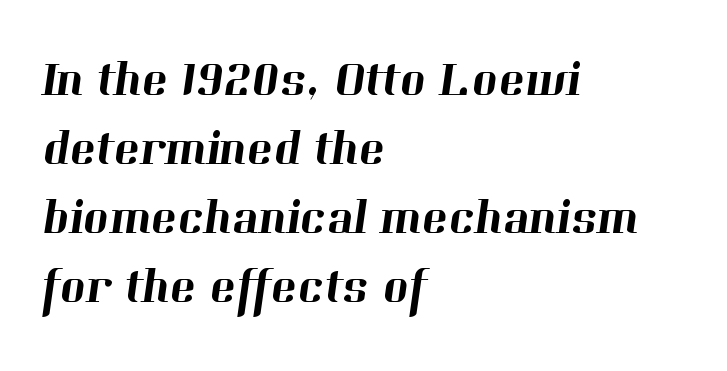
Beneath every word, the page is bare. Notice how the passage keeps a crisp vertical edge on the left only. Think of a printed novel: that variable character pitch is what you see here. The designer went with a serif here, giving each stem small feet. Is there much room between lines? A standard amount, neither cramped nor airy.
